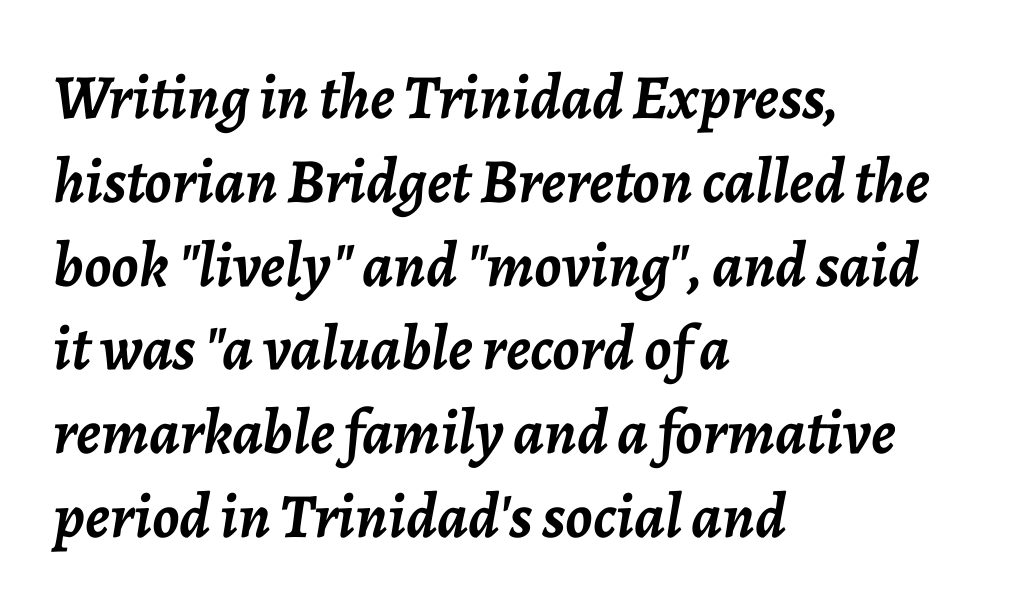
{"italic": "yes", "lean": "right", "slant_degrees": 7, "bold": "yes", "weight": "semibold", "width": "normal", "stroke_contrast": "low", "x_height": "medium", "monospaced": "no", "underline": "no", "align": "left", "line_spacing": "normal", "line_spacing_ratio": 1.33, "letter_spacing": "normal", "letter_spacing_em": 0.0, "glyph_px": 63}
